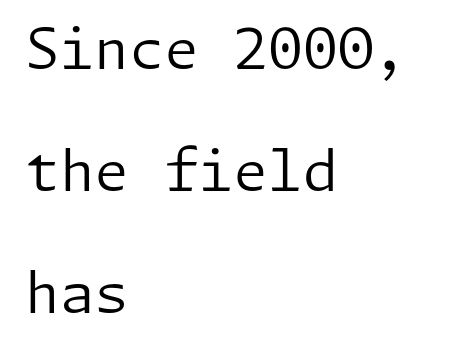
{"serif": "no", "italic": "no", "bold": "no", "weight": "regular", "width": "normal", "stroke_contrast": "low", "x_height": "medium", "underline": "no", "align": "left", "line_spacing": "loose", "line_spacing_ratio": 2.18, "letter_spacing": "normal", "letter_spacing_em": 0.0, "glyph_px": 56}
